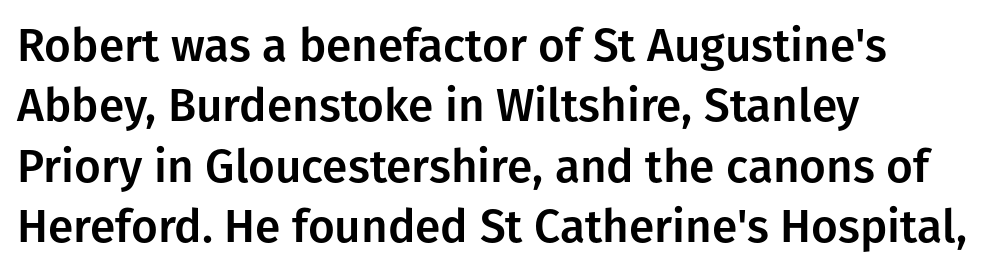
The image shows 46 px sans-serif type, upright; set left-aligned, normal line spacing (1.31x), normal letter spacing, not underlined; low stroke contrast and a medium x-height.
